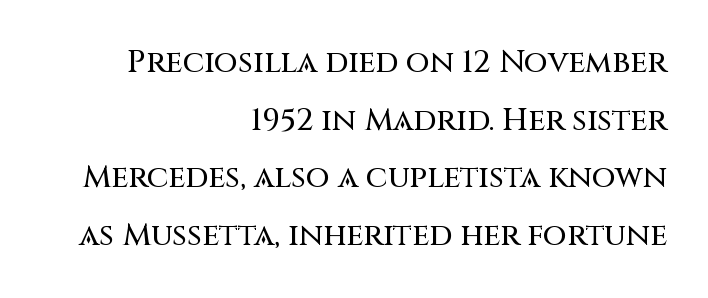
Q: Is the text italic (slanted)? A: No, it is upright.
Q: Is the typeface a serif or a sans-serif typeface? A: Sans-serif.
Q: Is the text underlined? A: No.
Q: How is the paragraph aligned? A: Right-aligned.
Q: Is the spacing between letters normal or unusually wide? A: Normal.
Q: Width (condensed, normal, or wide)? A: Normal.
Q: Stroke contrast? A: Medium.
Q: x-height? A: Large.
Q: Monospaced? A: No.
